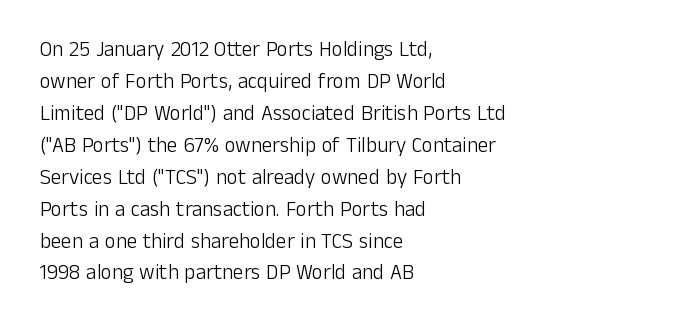
Vertical strokes here are truly vertical. The paragraph has a hard left edge and a soft right edge. The rendering uses a moderate line-height, typical for paragraphs. The cut favours lightness, reaching ordinary text weight at its darkest.
